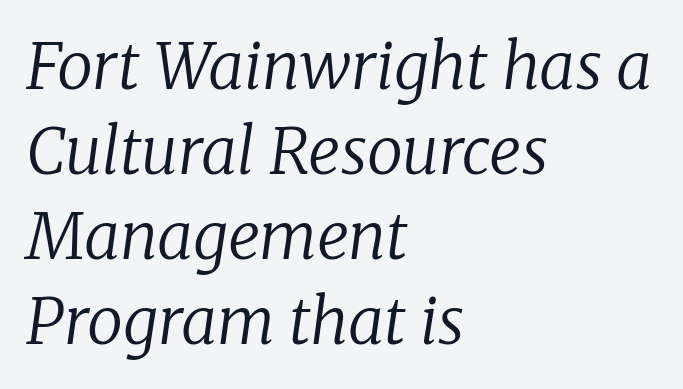
The letters advance in unequal steps, a hallmark of proportional type. Is there much room between lines? A standard amount, neither cramped nor airy. Style check: oblique. Horizontally, the lines are justified to the leading edge only. Little horizontal feet cap the strokes, marking this as serif type.
